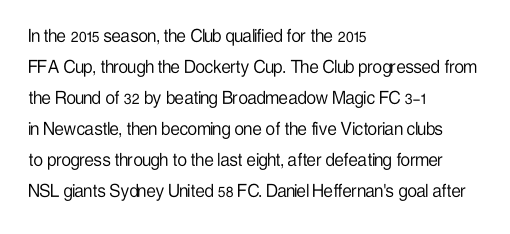
No chunkiness to these letters — they're not bold. The area under the type is left untouched. This rendering uses left alignment, leaving the right contour irregular. The font's upright variant was chosen for this text. Compared with typical body copy, the letter spacing here is the same.
